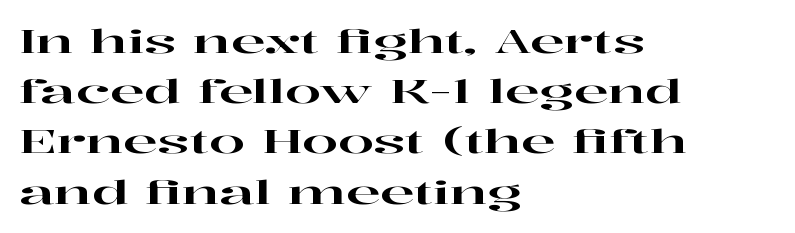
{"serif": "yes", "italic": "no", "width": "wide", "stroke_contrast": "high", "x_height": "medium", "monospaced": "no", "underline": "no", "align": "left", "line_spacing": "normal", "line_spacing_ratio": 1.57, "letter_spacing": "normal", "letter_spacing_em": 0.0, "glyph_px": 32}
